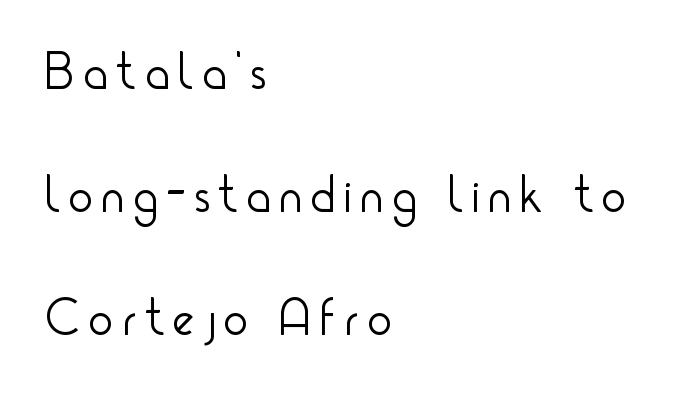
{"serif": "no", "italic": "no", "bold": "no", "weight": "light", "width": "condensed", "stroke_contrast": "low", "x_height": "small", "monospaced": "no", "underline": "no", "align": "left", "line_spacing": "loose", "line_spacing_ratio": 2.41, "glyph_px": 51}
